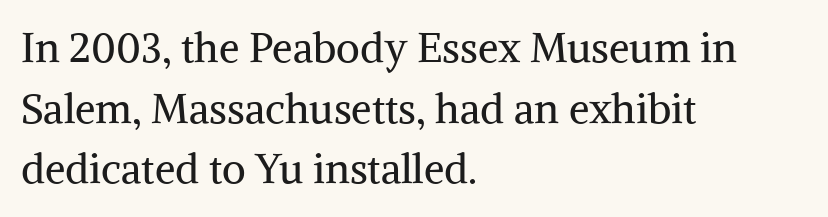
Q: Is the text bold? A: No.
Q: Is the text italic (slanted)? A: No, it is upright.
Q: Is the typeface a serif or a sans-serif typeface? A: Serif.
Q: Is the text underlined? A: No.
Q: How is the paragraph aligned? A: Left-aligned.
Q: Is the spacing between letters normal or unusually wide? A: Normal.
Q: Is the spacing between lines tight, normal or loose? A: Normal.
Q: Width (condensed, normal, or wide)? A: Normal.
Q: Stroke contrast? A: Medium.
Q: x-height? A: Medium.
Q: Monospaced? A: No.
